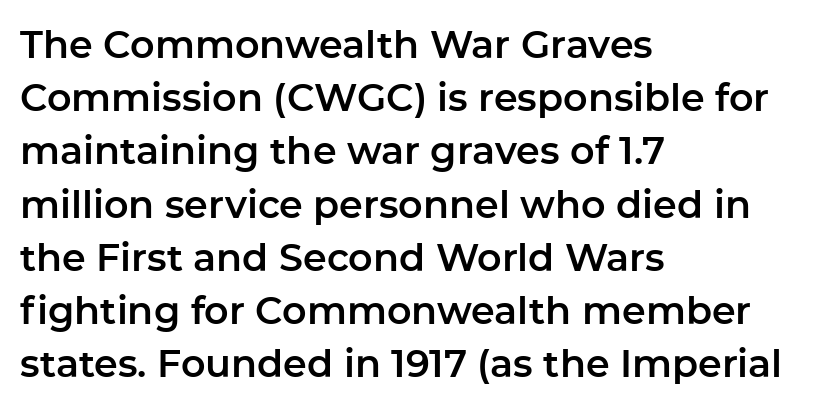
The image shows 38 px sans-serif type, upright; set left-aligned, normal line spacing (1.4x), normal letter spacing, not underlined; low stroke contrast and a medium x-height.
